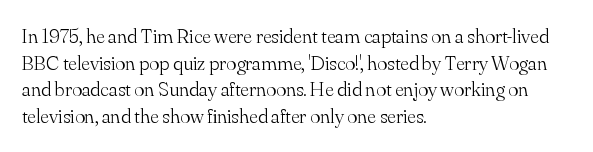
{"italic": "no", "bold": "no", "underline": "no", "align": "left", "line_spacing": "normal", "line_spacing_ratio": 1.27, "letter_spacing": "normal", "letter_spacing_em": 0.0, "glyph_px": 21}
